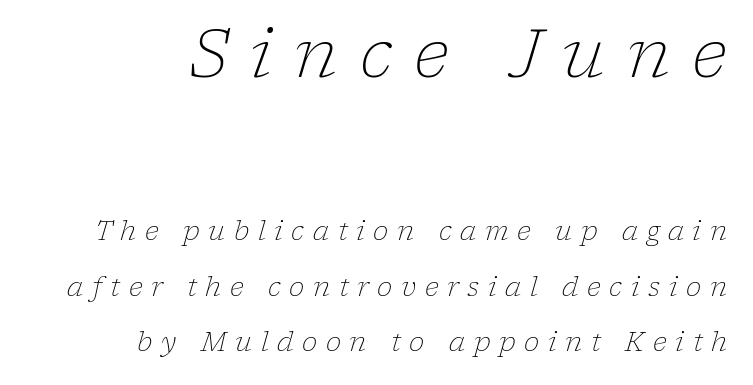
Q: Is the text bold? A: No.
Q: Is the text italic (slanted)? A: Yes, it leans right by about 17 degrees.
Q: Is the typeface a serif or a sans-serif typeface? A: Serif.
Q: Is the text underlined? A: No.
Q: How is the paragraph aligned? A: Right-aligned.
Q: Is the spacing between letters normal or unusually wide? A: Unusually wide.
Q: Is the spacing between lines tight, normal or loose? A: Loose.
Q: Which block of text is set in a larger size, the first (top) or the second (bottom)? A: The first (top) one.
Q: Width (condensed, normal, or wide)? A: Normal.
Q: Stroke contrast? A: Low.
Q: x-height? A: Medium.
Q: Monospaced? A: No.
